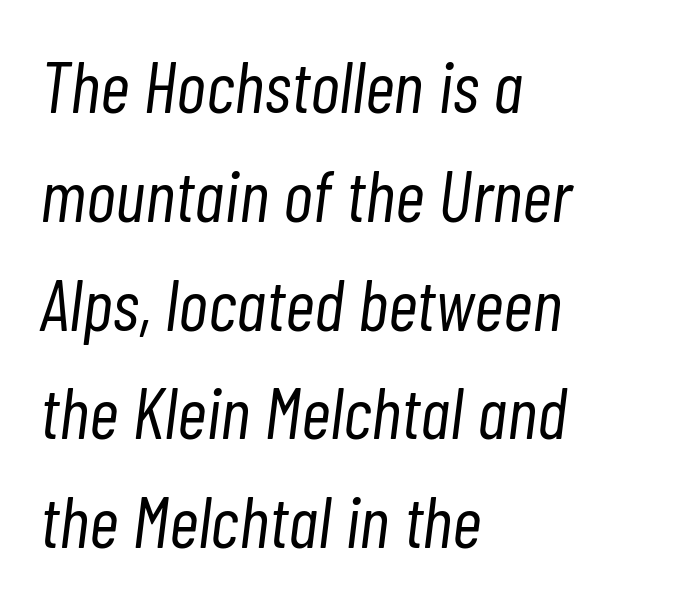
{"italic": "yes", "lean": "right", "slant_degrees": 7, "bold": "no", "weight": "light", "width": "condensed", "stroke_contrast": "low", "x_height": "medium", "monospaced": "no", "underline": "no", "align": "left", "line_spacing": "normal", "line_spacing_ratio": 1.49, "letter_spacing": "normal", "letter_spacing_em": 0.0, "glyph_px": 73}
